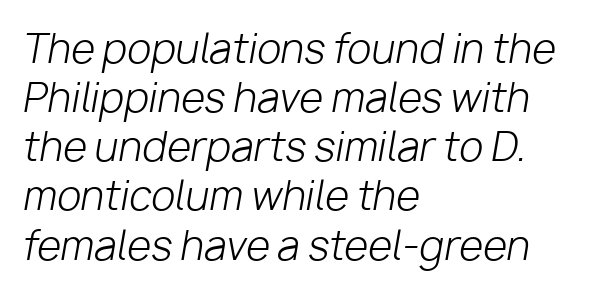
The image shows 39 px light type, italic (leaning right); set left-aligned, normal line spacing (1.26x), normal letter spacing, not underlined; low stroke contrast and a medium x-height.
